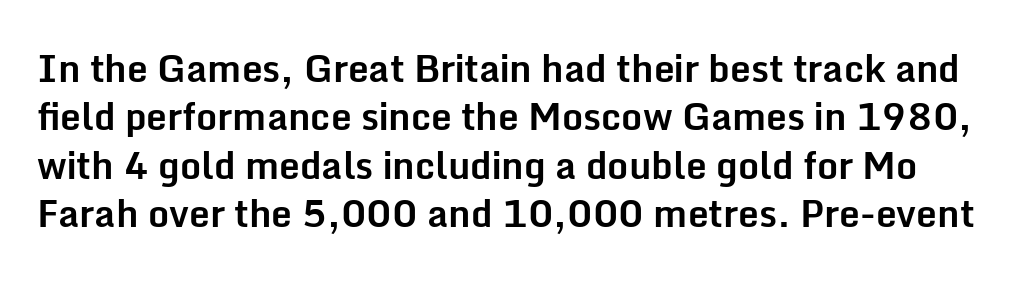
{"serif": "no", "italic": "no", "bold": "yes", "weight": "bold", "width": "normal", "stroke_contrast": "low", "x_height": "medium", "monospaced": "no", "underline": "no", "line_spacing": "normal", "line_spacing_ratio": 1.31, "letter_spacing": "normal", "letter_spacing_em": 0.0, "glyph_px": 37}
